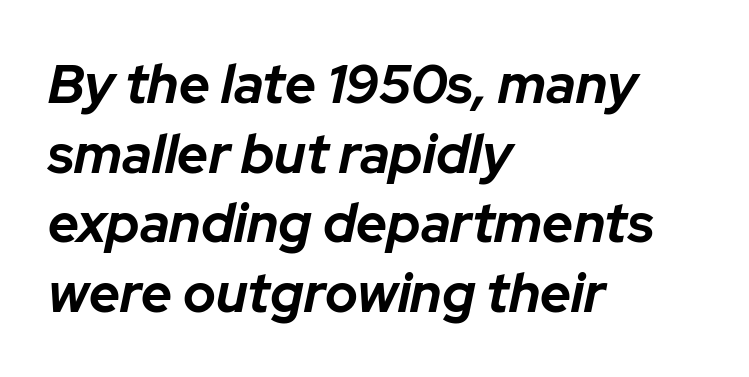
{"italic": "yes", "lean": "right", "slant_degrees": 12, "bold": "yes", "weight": "bold", "width": "normal", "stroke_contrast": "low", "x_height": "medium", "monospaced": "no", "underline": "no", "align": "left", "line_spacing": "normal", "line_spacing_ratio": 1.29, "letter_spacing": "normal", "letter_spacing_em": 0.0, "glyph_px": 54}
